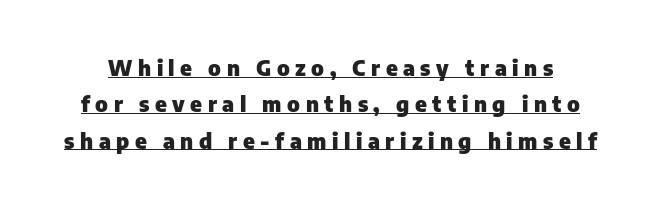
The image shows 22 px bold type, upright; set normal line spacing (1.65x), unusually wide letter spacing (+0.25 em), underlined.
